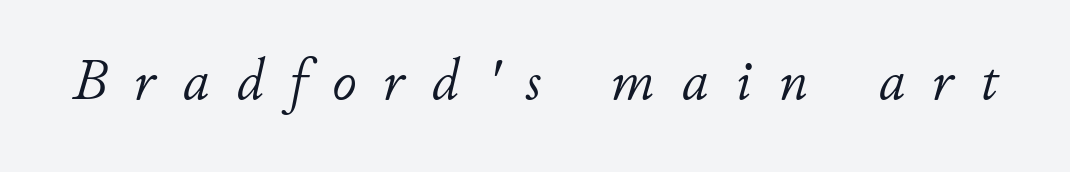
A typesetter would call this heavily tracked-out type. Bold? No — there's no thickening of the strokes. The letters advance in unequal steps, a hallmark of proportional type. Only glyphs here, with clear space below each row. The letters are slanted; this is an italic face.
